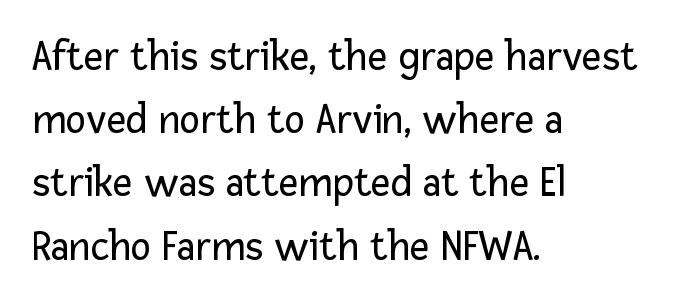
{"serif": "no", "italic": "no", "bold": "no", "weight": "regular", "width": "normal", "stroke_contrast": "low", "x_height": "medium", "monospaced": "no", "underline": "no", "align": "left", "line_spacing": "normal", "line_spacing_ratio": 1.47, "letter_spacing": "normal", "letter_spacing_em": 0.0, "glyph_px": 43}
